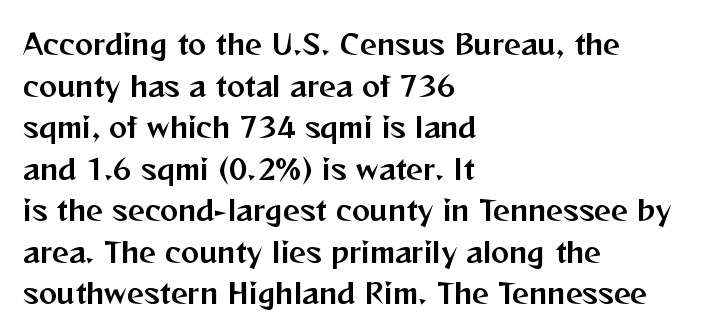
The image shows 27 px text type, upright; set left-aligned, normal line spacing (1.54x), normal letter spacing, not underlined.
